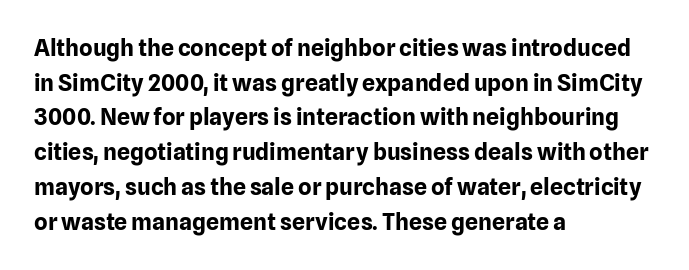
The image shows 23 px bold type, upright; set left-aligned, normal line spacing (1.51x), normal letter spacing, not underlined.
